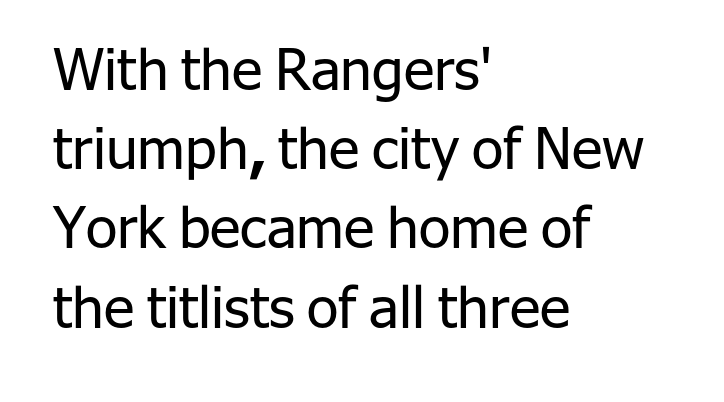
The image shows 57 px regular-weight sans-serif type, upright; set left-aligned, normal line spacing (1.39x), normal letter spacing, not underlined; low stroke contrast and a medium x-height.
